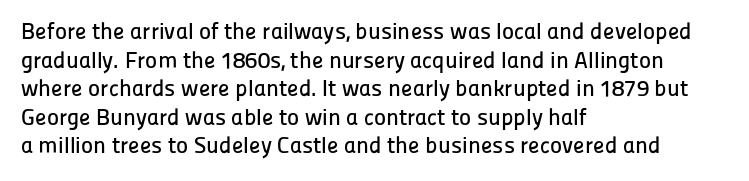
Q: Is the text italic (slanted)? A: No, it is upright.
Q: Is the text underlined? A: No.
Q: How is the paragraph aligned? A: Left-aligned.
Q: Is the spacing between letters normal or unusually wide? A: Normal.
